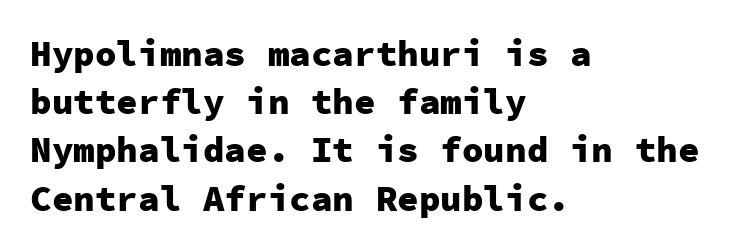
Line beginnings align vertically; line endings do not. This sample keeps an unexceptional amount of space between lines. Chunky letters — that's bold for sure. Each row of text sits above clean, open space. Nothing unusual about the tracking: characters are spaced as the font intends.
